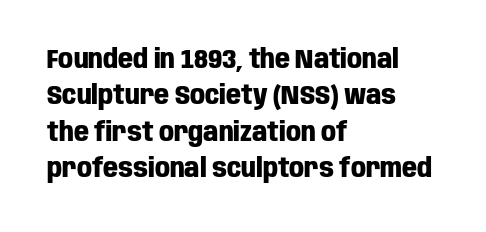
The image shows 26 px bold type, upright; set left-aligned, normal line spacing (1.4x), normal letter spacing, not underlined.
